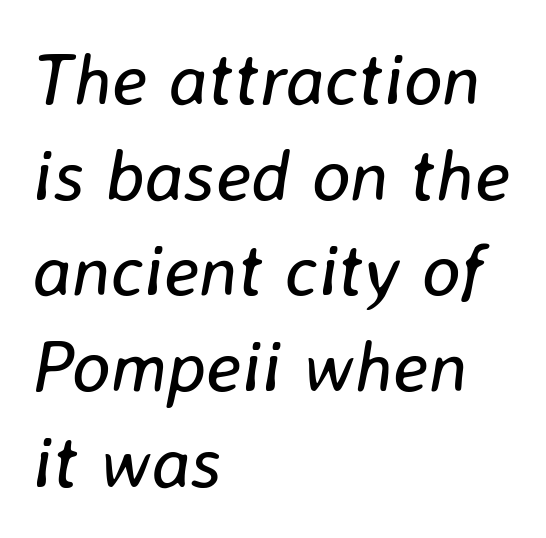
Q: Is the text bold? A: No.
Q: Is the text italic (slanted)? A: Yes, it leans right by about 8 degrees.
Q: Is the text underlined? A: No.
Q: How is the paragraph aligned? A: Left-aligned.
Q: Is the spacing between letters normal or unusually wide? A: Normal.
Q: Is the spacing between lines tight, normal or loose? A: Normal.
Q: Width (condensed, normal, or wide)? A: Normal.
Q: Stroke contrast? A: Low.
Q: x-height? A: Medium.
Q: Monospaced? A: No.
